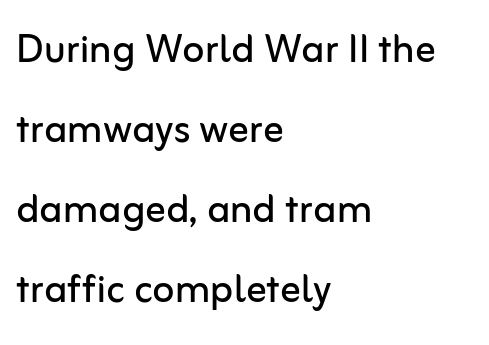
{"serif": "no", "italic": "no", "bold": "no", "weight": "regular", "width": "normal", "stroke_contrast": "low", "x_height": "medium", "monospaced": "no", "underline": "no", "align": "left", "line_spacing": "normal", "line_spacing_ratio": 1.57, "letter_spacing": "normal", "letter_spacing_em": 0.0, "glyph_px": 51}
